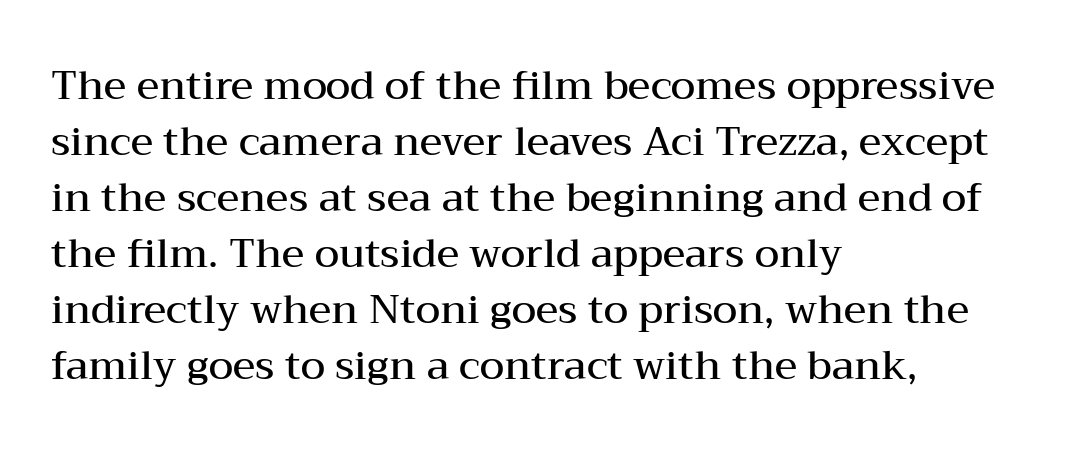
Q: Is the text bold? A: Semi-bold.
Q: Is the text italic (slanted)? A: No, it is upright.
Q: Is the typeface a serif or a sans-serif typeface? A: Serif.
Q: Is the text underlined? A: No.
Q: How is the paragraph aligned? A: Left-aligned.
Q: Is the spacing between letters normal or unusually wide? A: Normal.
Q: Is the spacing between lines tight, normal or loose? A: Normal.
Q: Width (condensed, normal, or wide)? A: Wide.
Q: Stroke contrast? A: Medium.
Q: x-height? A: Medium.
Q: Monospaced? A: No.
